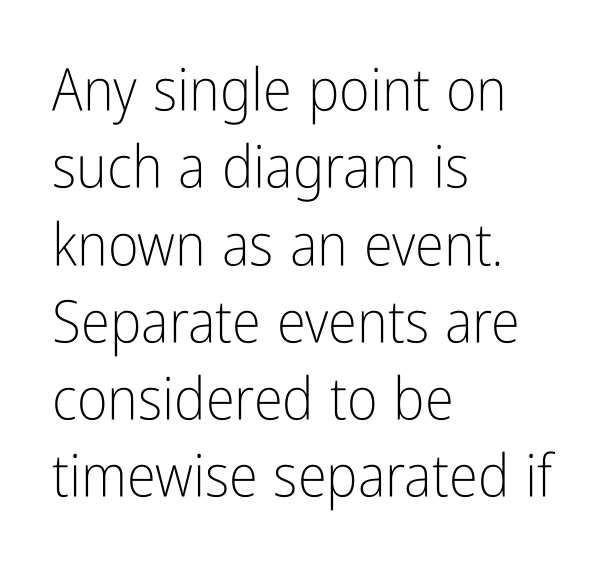
Descenders are the only things crossing below the line. The type is set solid horizontally, with unmodified tracking. The font sits on the lighter half of the weight spectrum, regular included. The rag falls on the right side of this text block. Each letter's strokes conclude bluntly, with no projecting serifs.
